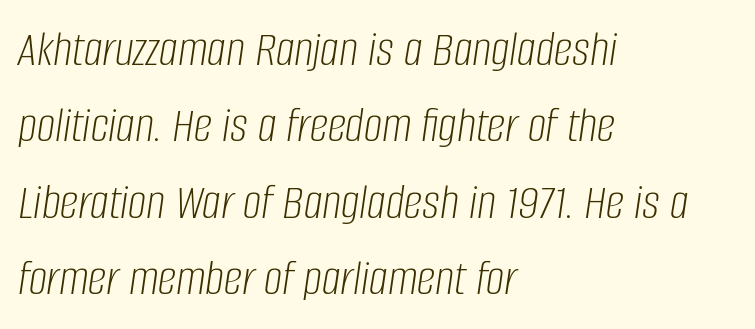
Q: Is the text bold? A: No.
Q: Is the text italic (slanted)? A: Yes, it leans right by about 8 degrees.
Q: Is the text underlined? A: No.
Q: How is the paragraph aligned? A: Left-aligned.
Q: Is the spacing between letters normal or unusually wide? A: Normal.
Q: Is the spacing between lines tight, normal or loose? A: Normal.
Q: Width (condensed, normal, or wide)? A: Condensed.
Q: Stroke contrast? A: Low.
Q: x-height? A: Large.
Q: Monospaced? A: No.
